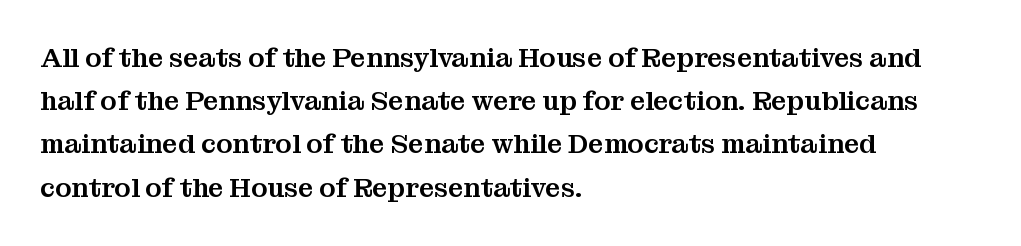
Anything drawn beneath the words? Only blank space. In terms of letterspacing, this is plain default setting. No italicization has been applied; the sample stays upright. The block of text has a typical density, with ordinary space between rows. Horizontal alignment here is leftward, the default for most running prose.
